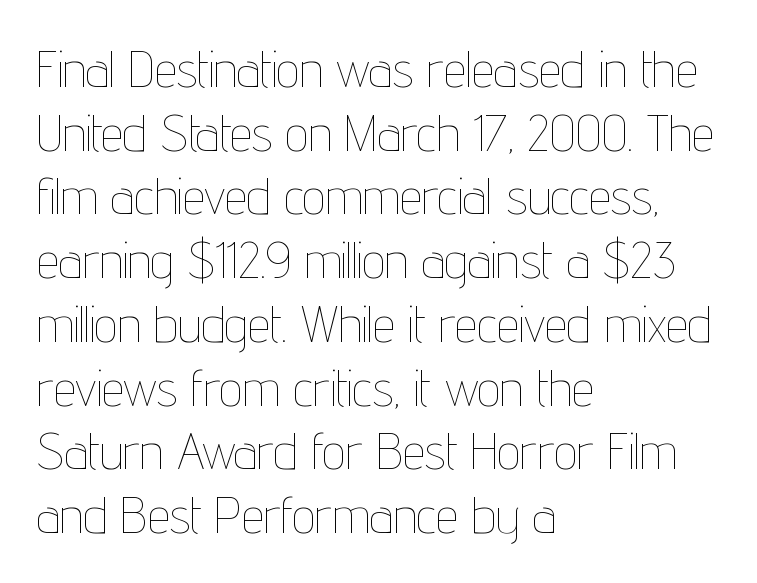
The image shows 51 px thin, condensed type, upright; set left-aligned, normal line spacing (1.25x), normal letter spacing, not underlined; low stroke contrast and a medium x-height.
